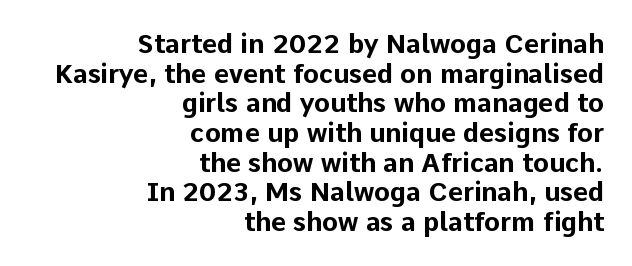
The image shows 26 px bold type, upright; set right-aligned, tight line spacing (1.14x), normal letter spacing, not underlined.
